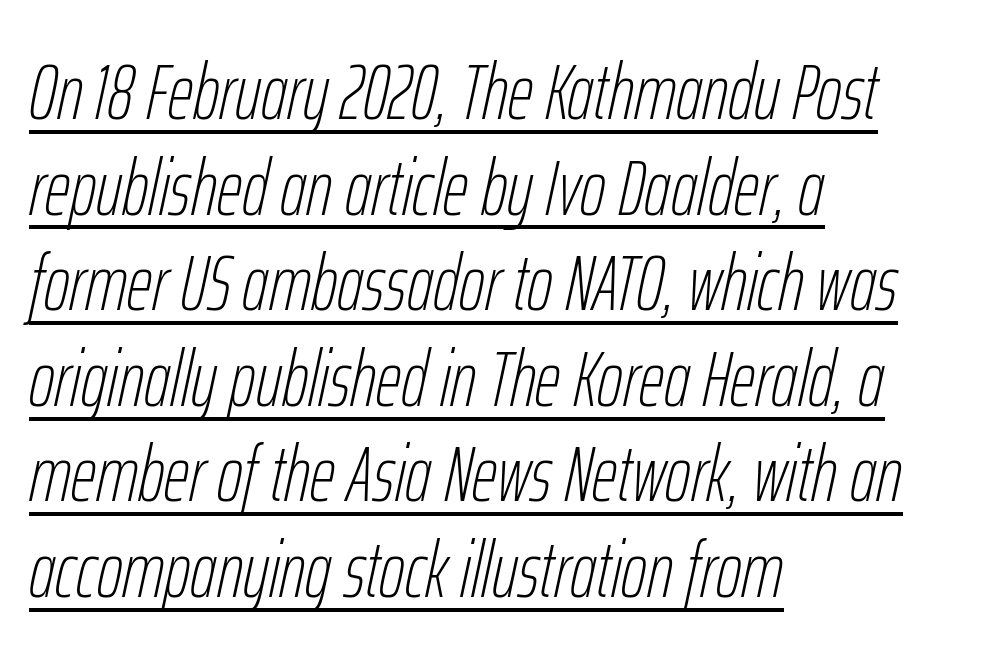
Which margin do the lines hug? The left one — the right edge is uneven. No heavy texture on the line: the type isn't bold. These lines are rendered in a variable-pitch font. Spacing between characters is what you'd get straight out of the box. Tall strokes in this sample are angled rather than plumb. Emphasis is given by a line drawn under the lettering.
